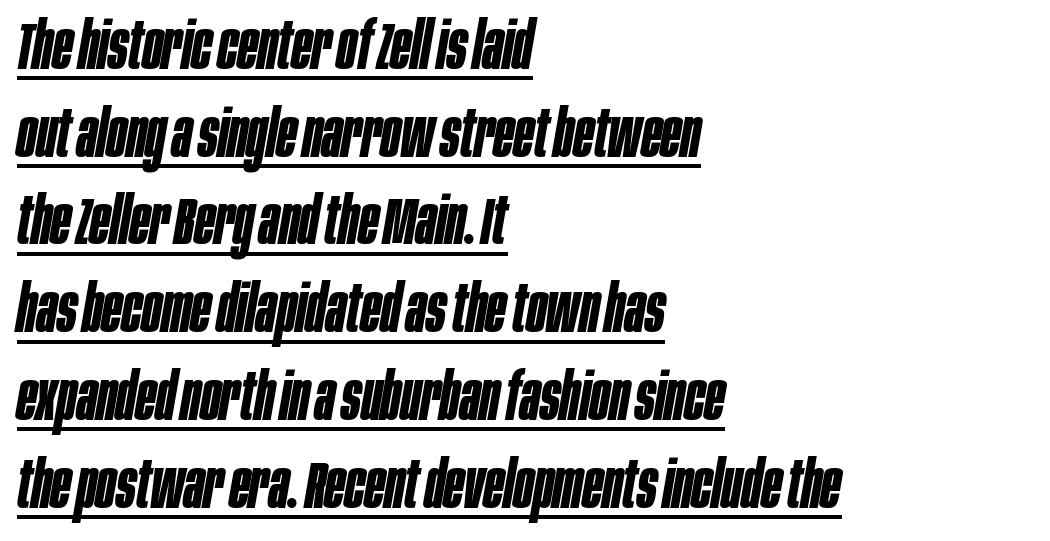
Q: Is the text bold? A: Yes.
Q: Is the text italic (slanted)? A: Yes, it leans right by about 10 degrees.
Q: Is the text underlined? A: Yes.
Q: How is the paragraph aligned? A: Left-aligned.
Q: Is the spacing between letters normal or unusually wide? A: Normal.
Q: Is the spacing between lines tight, normal or loose? A: Normal.
Q: Width (condensed, normal, or wide)? A: Condensed.
Q: Stroke contrast? A: Low.
Q: x-height? A: Large.
Q: Monospaced? A: No.
